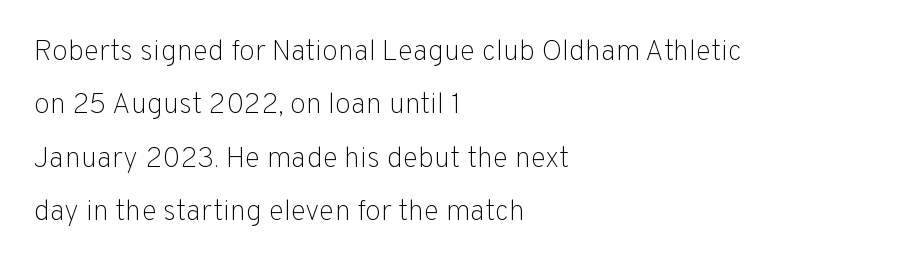
Q: Is the text bold? A: No.
Q: Is the text italic (slanted)? A: No, it is upright.
Q: Is the typeface a serif or a sans-serif typeface? A: Sans-serif.
Q: Is the text underlined? A: No.
Q: How is the paragraph aligned? A: Left-aligned.
Q: Is the spacing between letters normal or unusually wide? A: Normal.
Q: Width (condensed, normal, or wide)? A: Normal.
Q: Stroke contrast? A: Low.
Q: x-height? A: Medium.
Q: Monospaced? A: No.
